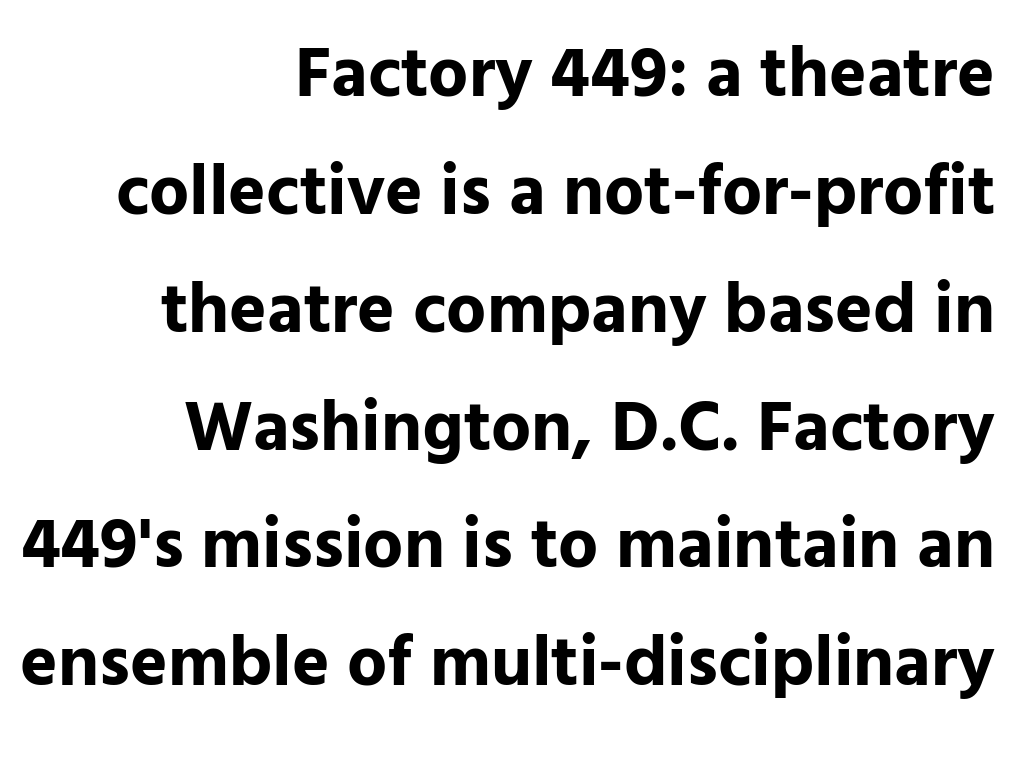
The image shows 71 px bold sans-serif type, upright; set right-aligned, normal line spacing (1.66x), normal letter spacing, not underlined; low stroke contrast and a medium x-height.
